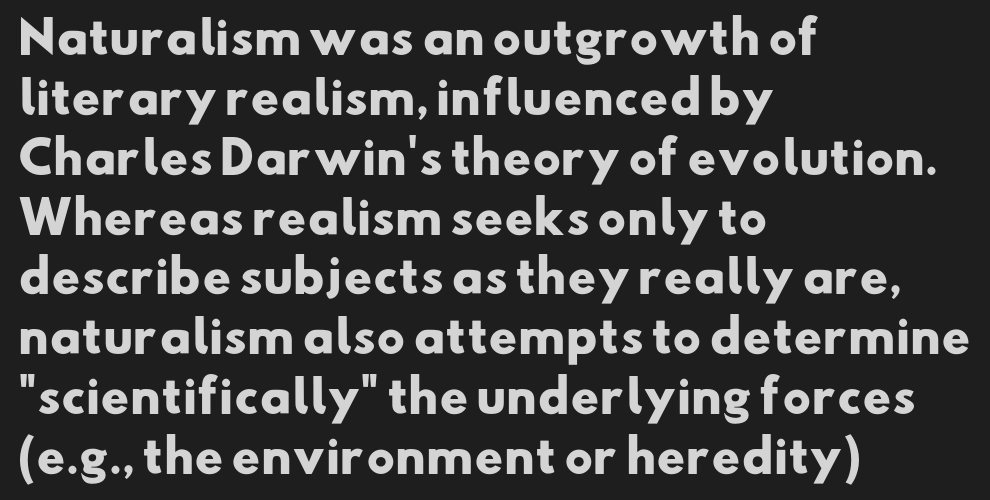
Q: Is the text bold? A: Yes.
Q: Is the typeface a serif or a sans-serif typeface? A: Sans-serif.
Q: Is the text underlined? A: No.
Q: How is the paragraph aligned? A: Left-aligned.
Q: Is the spacing between letters normal or unusually wide? A: Normal.
Q: Is the spacing between lines tight, normal or loose? A: Normal.
Q: Width (condensed, normal, or wide)? A: Wide.
Q: Stroke contrast? A: Low.
Q: x-height? A: Small.
Q: Monospaced? A: No.
